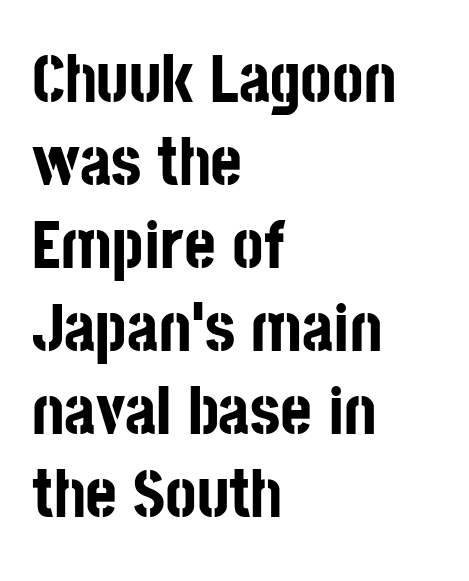
{"serif": "no", "italic": "no", "bold": "yes", "weight": "bold", "width": "condensed", "stroke_contrast": "low", "x_height": "large", "monospaced": "no", "underline": "no", "align": "left", "line_spacing_ratio": 1.22, "letter_spacing": "normal", "letter_spacing_em": 0.0, "glyph_px": 68}
